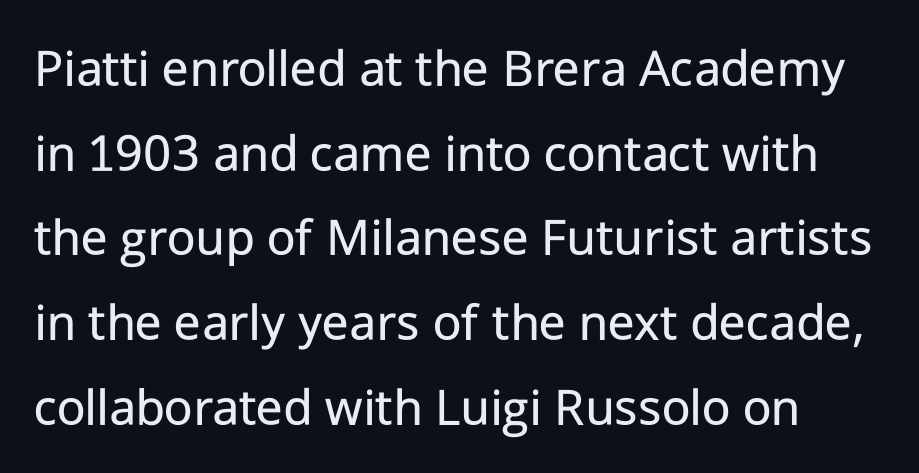
{"serif": "no", "italic": "no", "bold": "no", "weight": "regular", "width": "normal", "stroke_contrast": "low", "x_height": "medium", "monospaced": "no", "underline": "no", "line_spacing": "normal", "line_spacing_ratio": 1.54, "letter_spacing": "normal", "letter_spacing_em": 0.0, "glyph_px": 55}
